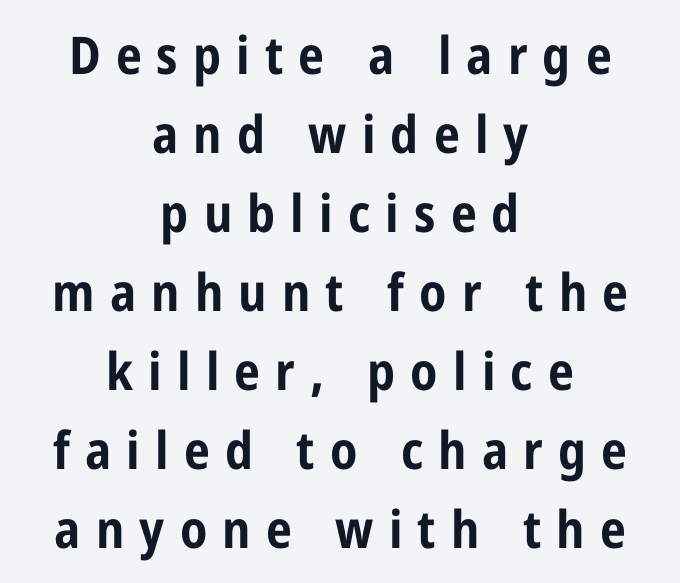
Q: Is the text bold? A: Yes.
Q: Is the text italic (slanted)? A: No, it is upright.
Q: Is the typeface a serif or a sans-serif typeface? A: Sans-serif.
Q: Is the text underlined? A: No.
Q: How is the paragraph aligned? A: Centered.
Q: Is the spacing between letters normal or unusually wide? A: Unusually wide.
Q: Is the spacing between lines tight, normal or loose? A: Normal.
Q: Width (condensed, normal, or wide)? A: Condensed.
Q: Stroke contrast? A: Low.
Q: x-height? A: Medium.
Q: Monospaced? A: No.
